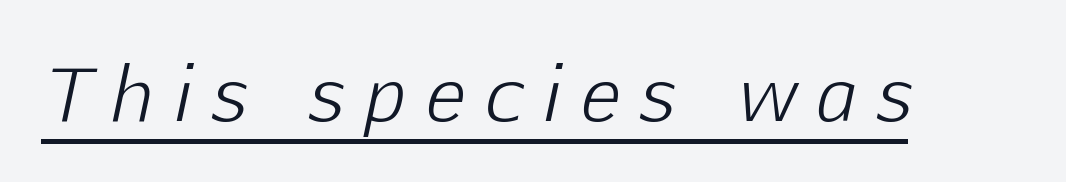
Q: Is the text bold? A: No.
Q: Is the text italic (slanted)? A: Yes, it leans right by about 12 degrees.
Q: Is the text underlined? A: Yes.
Q: Is the spacing between letters normal or unusually wide? A: Unusually wide.
Q: Width (condensed, normal, or wide)? A: Normal.
Q: Stroke contrast? A: Low.
Q: x-height? A: Medium.
Q: Monospaced? A: No.
